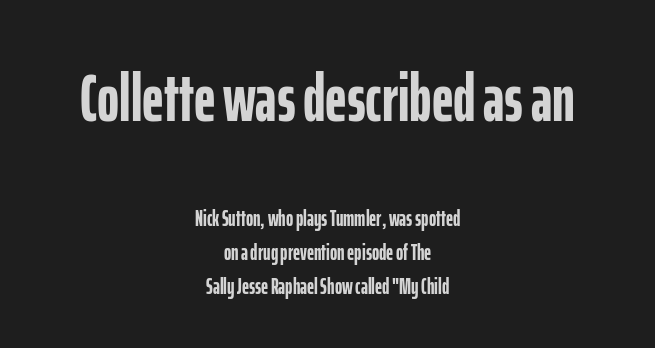
The image shows 67 px semibold, condensed sans-serif type, upright; set centered, normal line spacing (1.54x), normal letter spacing, not underlined; the first (top) block is 3.05x larger; low stroke contrast and a medium x-height.
